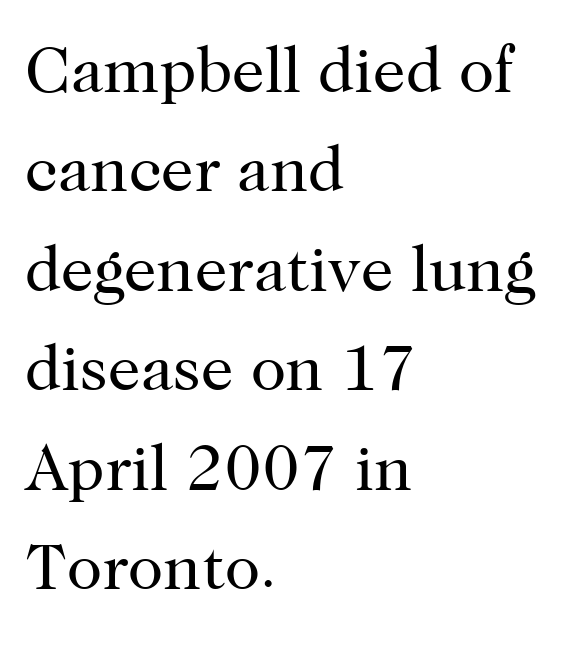
Q: Is the text bold? A: No.
Q: Is the text italic (slanted)? A: No, it is upright.
Q: Is the typeface a serif or a sans-serif typeface? A: Serif.
Q: Is the text underlined? A: No.
Q: How is the paragraph aligned? A: Left-aligned.
Q: Is the spacing between letters normal or unusually wide? A: Normal.
Q: Is the spacing between lines tight, normal or loose? A: Normal.
Q: Width (condensed, normal, or wide)? A: Normal.
Q: Stroke contrast? A: High.
Q: x-height? A: Medium.
Q: Monospaced? A: No.
